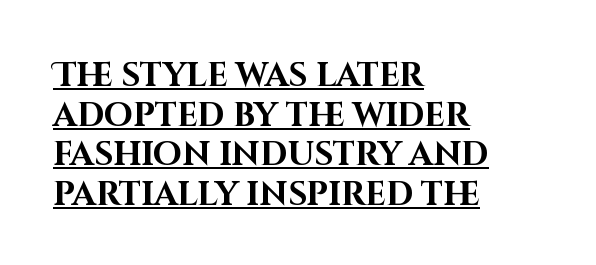
Q: Is the text bold? A: Yes.
Q: Is the text italic (slanted)? A: No, it is upright.
Q: Is the typeface a serif or a sans-serif typeface? A: Sans-serif.
Q: Is the text underlined? A: Yes.
Q: How is the paragraph aligned? A: Left-aligned.
Q: Is the spacing between letters normal or unusually wide? A: Normal.
Q: Width (condensed, normal, or wide)? A: Normal.
Q: Stroke contrast? A: High.
Q: x-height? A: Large.
Q: Monospaced? A: No.
